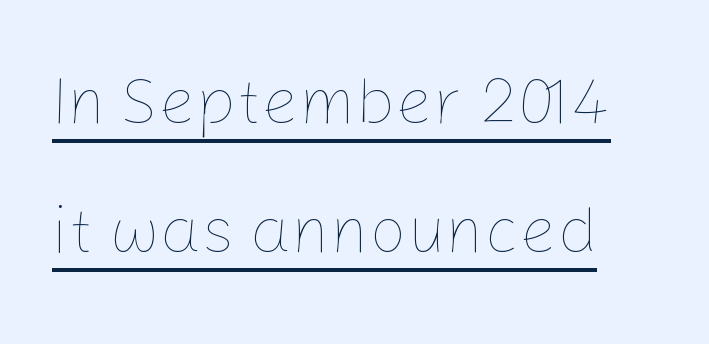
Q: Is the text bold? A: No.
Q: Is the text italic (slanted)? A: No, it is upright.
Q: Is the text underlined? A: Yes.
Q: Is the spacing between letters normal or unusually wide? A: Normal.
Q: Is the spacing between lines tight, normal or loose? A: Loose.
Q: Width (condensed, normal, or wide)? A: Normal.
Q: Stroke contrast? A: Low.
Q: x-height? A: Medium.
Q: Monospaced? A: No.
